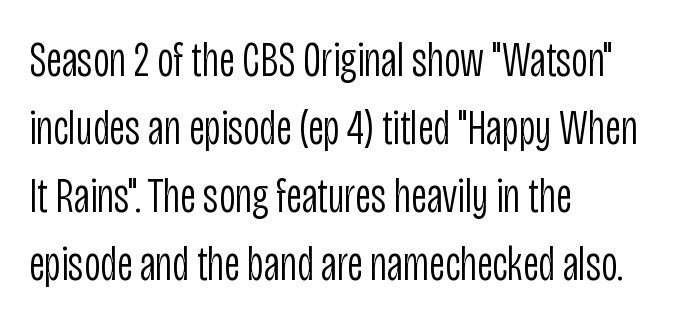
Q: Is the text bold? A: No.
Q: Is the text italic (slanted)? A: No, it is upright.
Q: Is the typeface a serif or a sans-serif typeface? A: Sans-serif.
Q: Is the text underlined? A: No.
Q: How is the paragraph aligned? A: Left-aligned.
Q: Is the spacing between letters normal or unusually wide? A: Normal.
Q: Is the spacing between lines tight, normal or loose? A: Normal.
Q: Width (condensed, normal, or wide)? A: Condensed.
Q: Stroke contrast? A: Low.
Q: x-height? A: Large.
Q: Monospaced? A: No.
